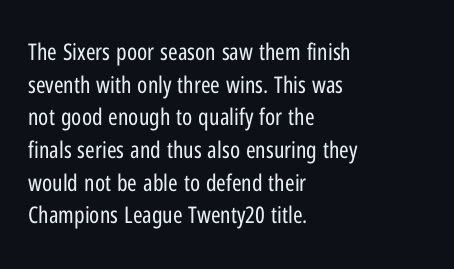
Characters follow at the spacing the type designer built in. The letterforms sit at book weight or below. Rendered with straight, roman letterforms. The rows are spaced the way most documents space them. The strip under each line holds only bare page.
